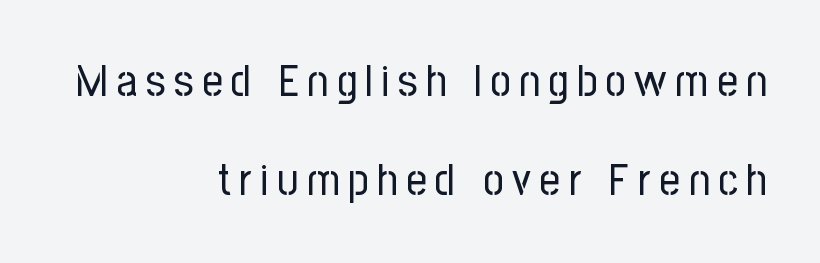
{"serif": "no", "italic": "no", "bold": "no", "weight": "regular", "width": "condensed", "stroke_contrast": "low", "x_height": "medium", "monospaced": "no", "underline": "no", "align": "right", "line_spacing": "loose", "line_spacing_ratio": 2.2, "glyph_px": 45}
